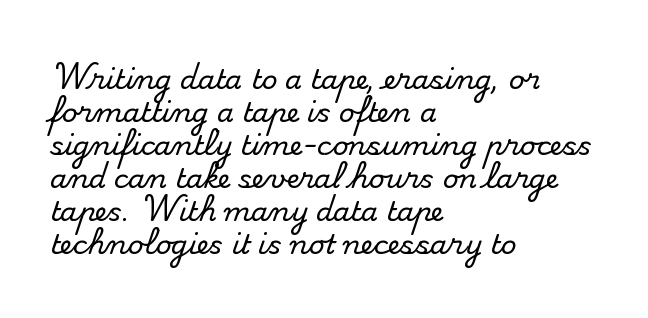
{"underline": "no", "align": "left", "line_spacing_ratio": 1.22, "letter_spacing": "normal", "letter_spacing_em": 0.0, "glyph_px": 27}
